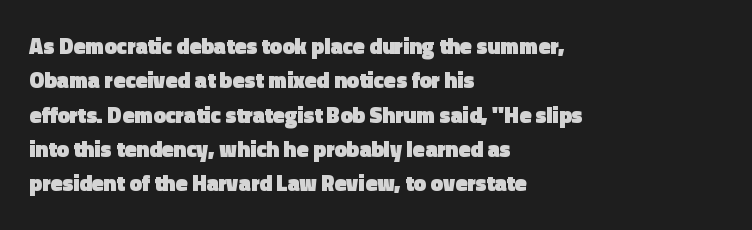
{"italic": "no", "bold": "yes", "underline": "no", "align": "left", "line_spacing": "normal", "line_spacing_ratio": 1.56, "letter_spacing": "normal", "letter_spacing_em": 0.0, "glyph_px": 22}
